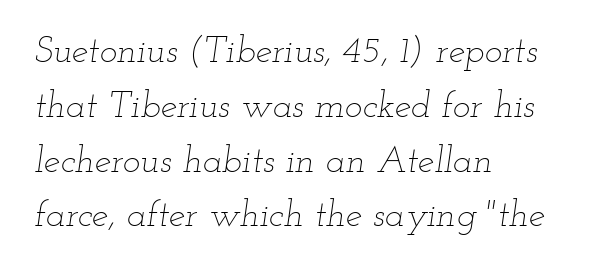
Q: Is the text bold? A: No.
Q: Is the text italic (slanted)? A: Yes, it leans right by about 12 degrees.
Q: Is the text underlined? A: No.
Q: How is the paragraph aligned? A: Left-aligned.
Q: Is the spacing between letters normal or unusually wide? A: Normal.
Q: Is the spacing between lines tight, normal or loose? A: Normal.
Q: Width (condensed, normal, or wide)? A: Wide.
Q: Stroke contrast? A: Low.
Q: x-height? A: Small.
Q: Monospaced? A: No.
